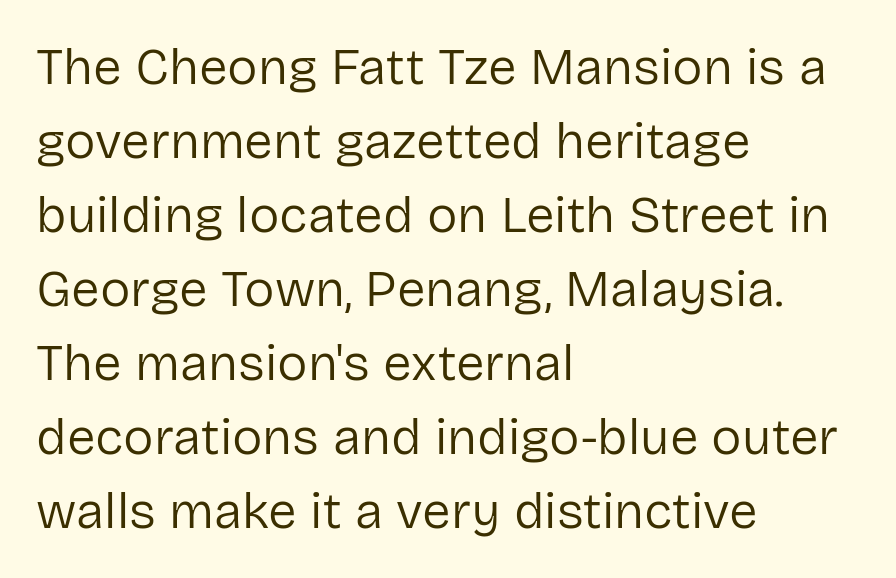
{"serif": "no", "italic": "no", "bold": "no", "weight": "regular", "width": "normal", "stroke_contrast": "low", "x_height": "medium", "monospaced": "no", "underline": "no", "align": "left", "line_spacing": "normal", "line_spacing_ratio": 1.45, "letter_spacing": "normal", "letter_spacing_em": 0.0, "glyph_px": 51}
